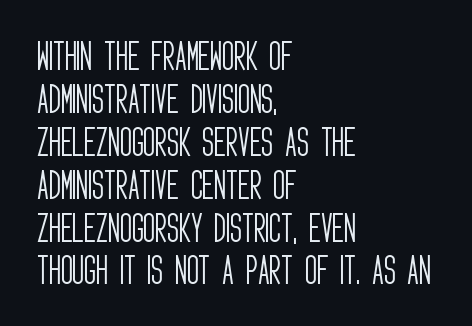
Do the characters align in a grid? No, the font is proportional. All the whitespace from short lines collects on the right. These lines keep a tight, regular rhythm from letter to letter. Line spacing here is normal. The letters carry no serifs — their stems end cleanly without finishing strokes. This sample uses an upright cut, with every glyph sitting square on the baseline.
